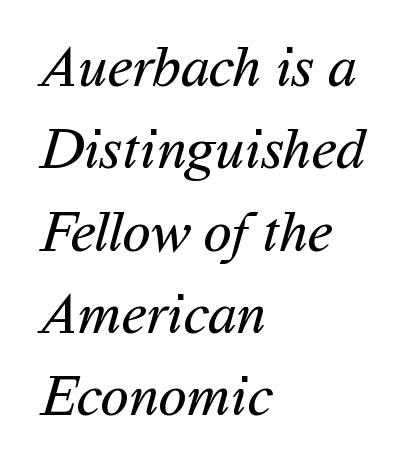
Stroke terminals: plain, sans-serif. The letters look calm and open, with moderate or lighter stems. The baseline area is clear. Alignment: flush left. Does extra space separate the letters? No, they use regular spacing.
